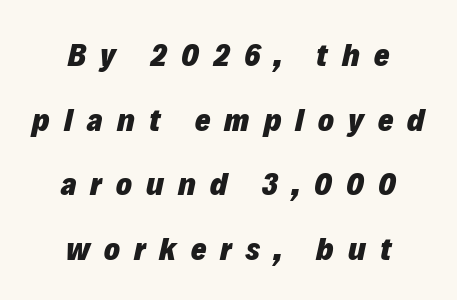
The area under the type is left untouched. If you measured baseline to baseline, you'd find a long distance. Do the characters align in a grid? No, the font is proportional. The specimen reads as italic at a glance. Alignment: centered.
